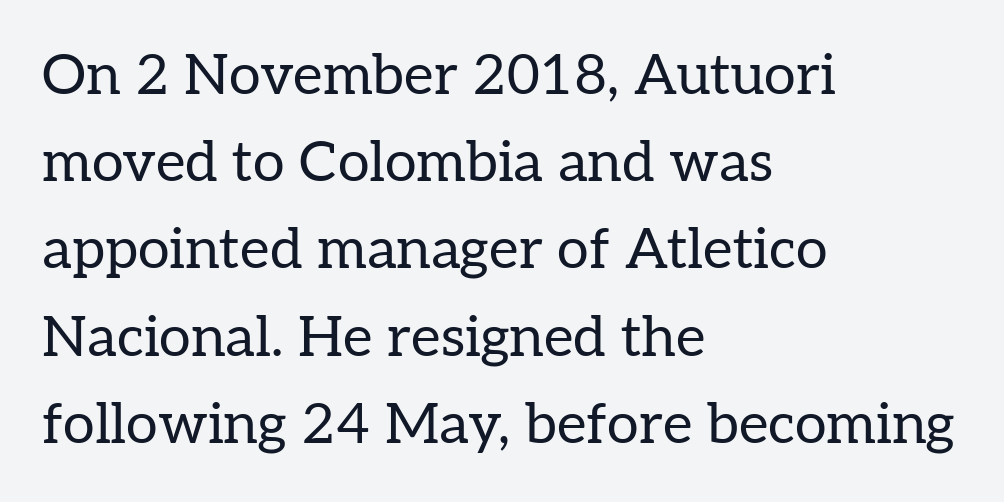
{"serif": "yes", "italic": "no", "bold": "no", "weight": "regular", "width": "normal", "stroke_contrast": "low", "x_height": "medium", "monospaced": "no", "underline": "no", "align": "left", "line_spacing": "normal", "line_spacing_ratio": 1.53, "letter_spacing": "normal", "letter_spacing_em": 0.0, "glyph_px": 57}
